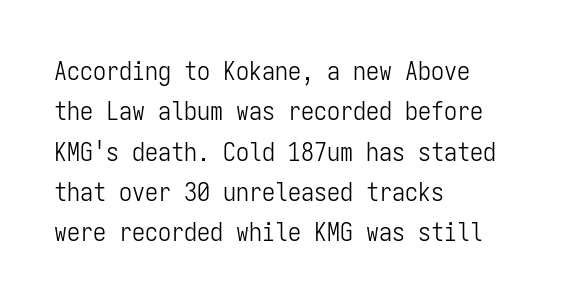
The image shows 26 px text type, upright; set left-aligned, normal line spacing (1.55x), normal letter spacing, not underlined.
